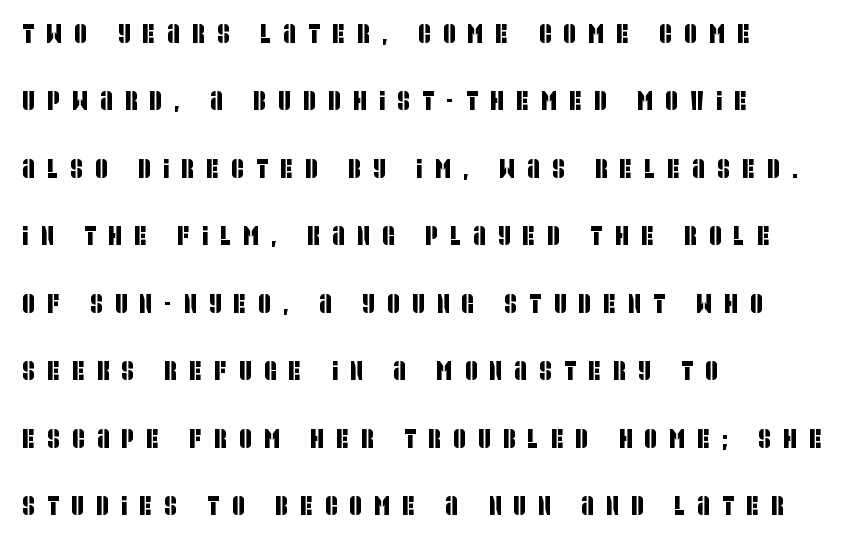
The lines are spread far apart with generous leading. The lines are quadded left. Any mark beneath the type? The region is blank. The tracking jumps out immediately: characters are airy and widely separated.
